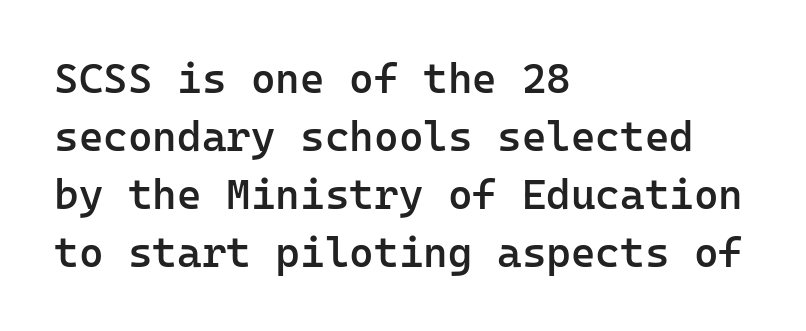
The image shows 42 px semibold sans-serif type, upright, monospaced; set left-aligned, normal line spacing (1.38x), normal letter spacing, not underlined; low stroke contrast and a medium x-height.
